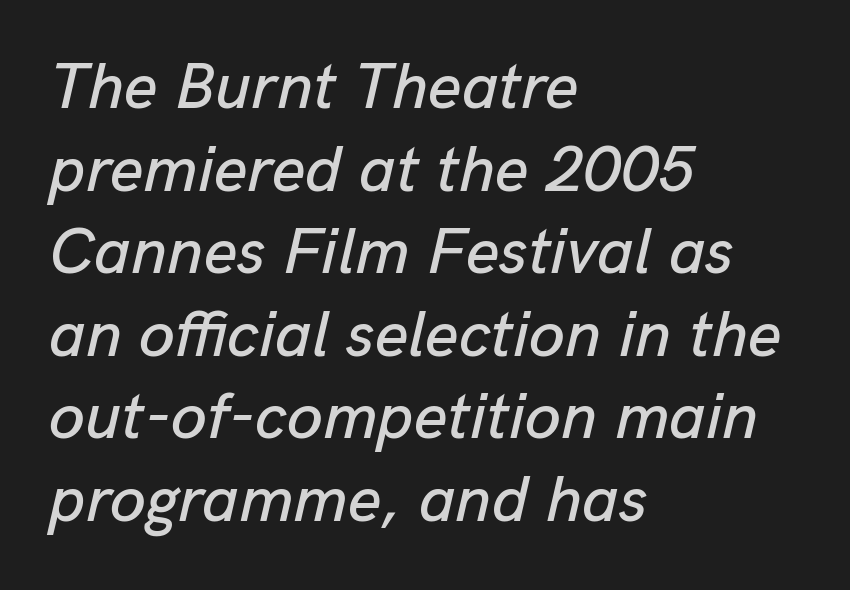
{"italic": "yes", "lean": "right", "slant_degrees": 13, "width": "normal", "stroke_contrast": "low", "x_height": "medium", "monospaced": "no", "underline": "no", "align": "left", "line_spacing": "normal", "line_spacing_ratio": 1.27, "letter_spacing": "normal", "letter_spacing_em": 0.0, "glyph_px": 65}
